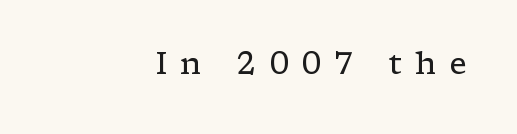
This is not heavy type; no bold has been used. Unmarked baselines from the first word to the last. Is the letter spacing exaggerated? Yes — the characters are pushed far apart. Rendered with straight, roman letterforms. Typographically, this falls in the serif category.
